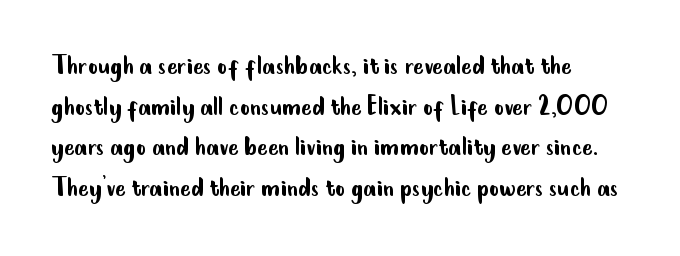
In CSS terms this would be text-align: left. This sample uses plain, unmodified letter spacing. Stroke thickness stays within the range of a standard reading face or lighter. Bare-footed words on every line. Characters remain perfectly vertical along every line.
